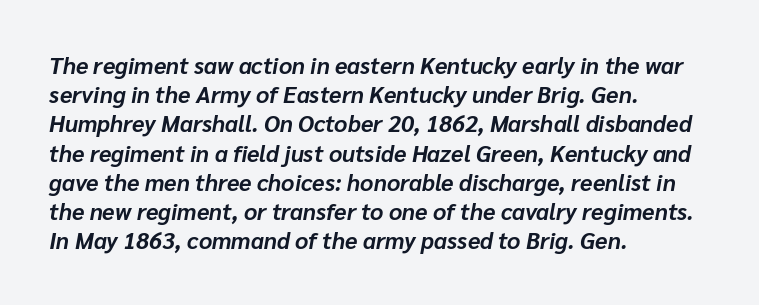
An italicized treatment has been applied to the whole sample. The letters are bold, with thick, heavy strokes. The foot of each line stays bare and open. Interline gaps are of average width in this sample. Here the glyphs are tracked normally, forming tight word shapes.
